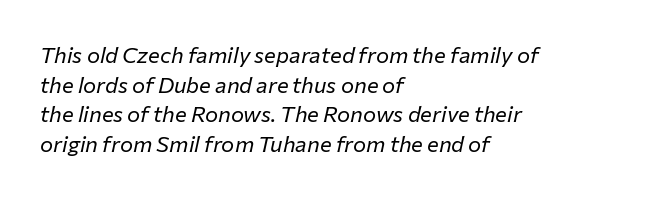
The image shows 22 px text type, italic (leaning right); set left-aligned, normal line spacing (1.35x), normal letter spacing, not underlined.
